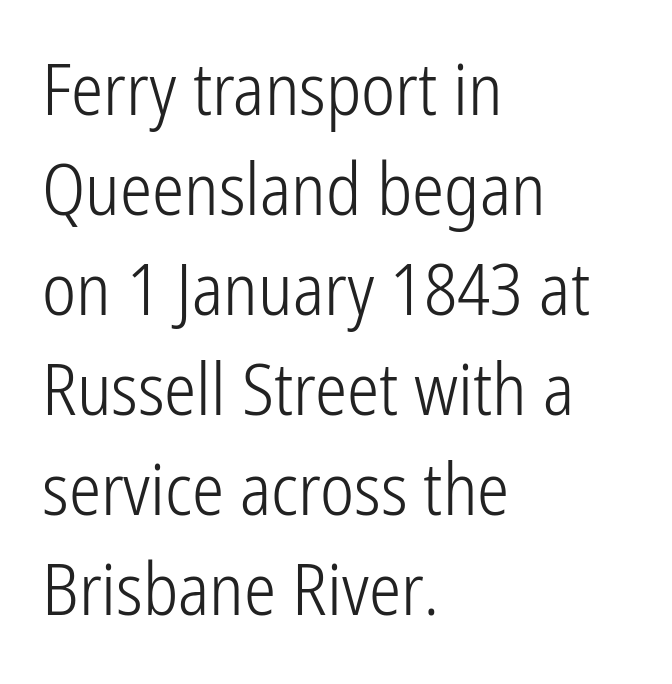
Does extra space separate the letters? No, they use regular spacing. Do the characters align in a grid? No, the font is proportional. Typographically, this falls in the sans-serif category. Heft: none added — not bold. Line beginnings align vertically; line endings do not.
